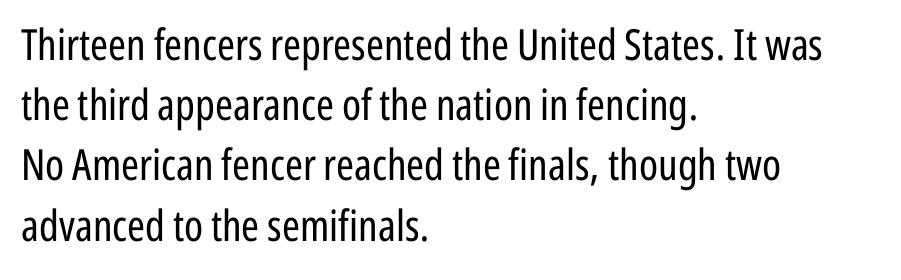
The image shows 43 px regular-weight, condensed sans-serif type, upright; set left-aligned, normal line spacing (1.4x), normal letter spacing, not underlined; low stroke contrast and a medium x-height.
